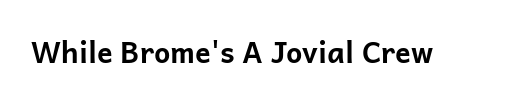
{"serif": "no", "italic": "no", "bold": "yes", "weight": "bold", "width": "normal", "stroke_contrast": "low", "x_height": "medium", "monospaced": "no", "underline": "no", "letter_spacing": "normal", "letter_spacing_em": 0.0, "glyph_px": 29}
